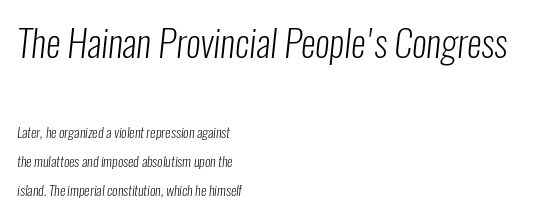
The image shows 37 px light, condensed sans-serif type; set left-aligned, loose line spacing (2.05x), normal letter spacing, not underlined; the first (top) block is 2.64x larger; low stroke contrast and a medium x-height.
